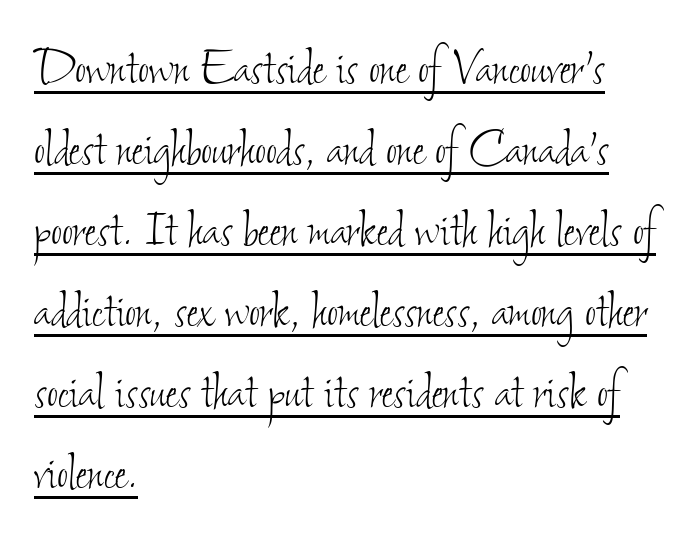
Q: Is the text bold? A: No.
Q: Is the text underlined? A: Yes.
Q: How is the paragraph aligned? A: Left-aligned.
Q: Is the spacing between letters normal or unusually wide? A: Normal.
Q: Is the spacing between lines tight, normal or loose? A: Normal.
Q: Width (condensed, normal, or wide)? A: Condensed.
Q: Stroke contrast? A: Low.
Q: x-height? A: Small.
Q: Monospaced? A: No.
